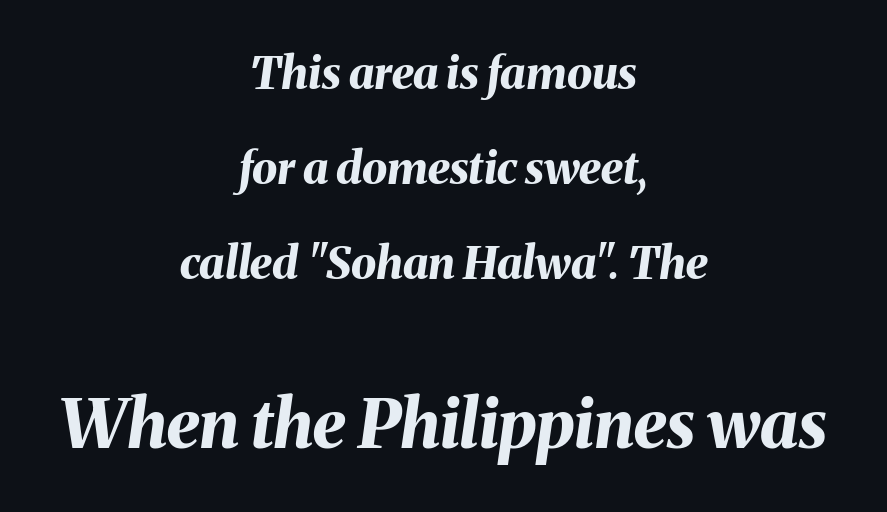
The image shows 67 px bold type, italic (leaning right); set centered, loose line spacing (2.11x), normal letter spacing, not underlined; the second (bottom) block is 1.49x larger; medium stroke contrast and a medium x-height.
